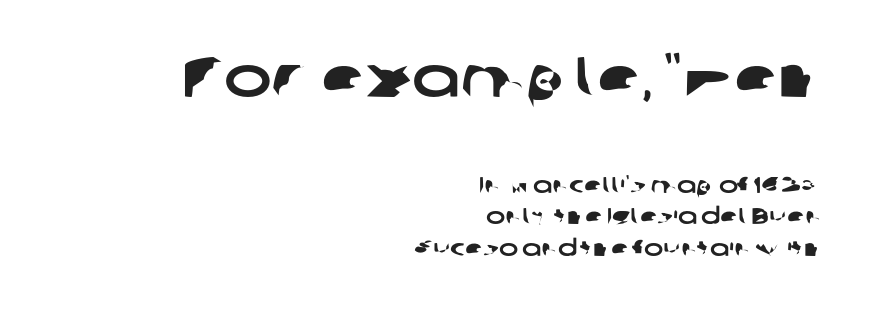
{"serif": "no", "width": "wide", "stroke_contrast": "low", "x_height": "medium", "monospaced": "no", "underline": "no", "align": "right", "line_spacing": "normal", "line_spacing_ratio": 1.36, "letter_spacing": "normal", "letter_spacing_em": 0.0, "larger_block": "first", "size_ratio": 2.48, "glyph_px": 57}
